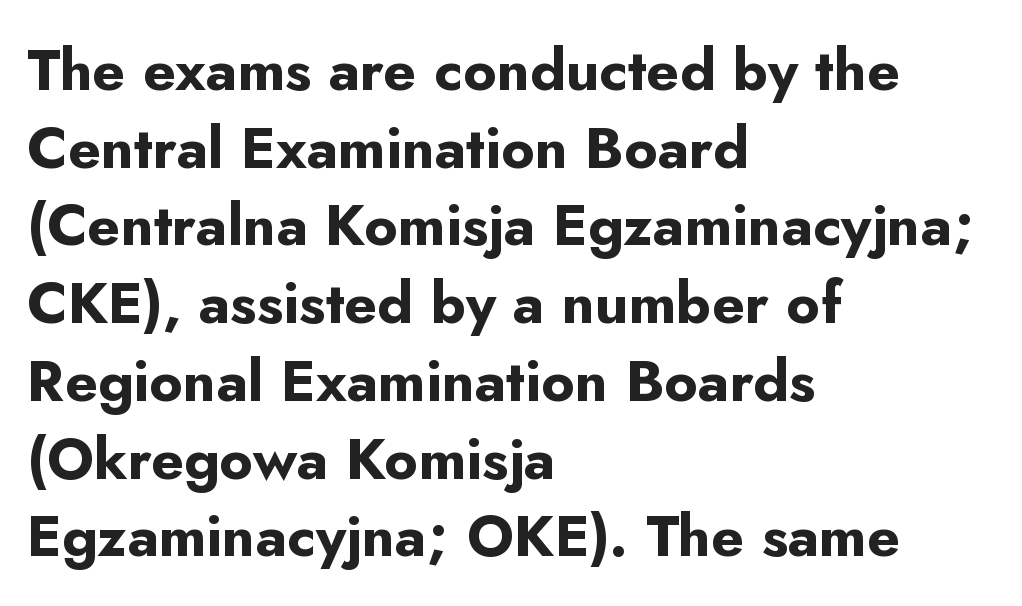
Q: Is the text bold? A: Yes.
Q: Is the text italic (slanted)? A: No, it is upright.
Q: Is the typeface a serif or a sans-serif typeface? A: Sans-serif.
Q: Is the text underlined? A: No.
Q: How is the paragraph aligned? A: Left-aligned.
Q: Is the spacing between letters normal or unusually wide? A: Normal.
Q: Is the spacing between lines tight, normal or loose? A: Normal.
Q: Width (condensed, normal, or wide)? A: Normal.
Q: Stroke contrast? A: Low.
Q: x-height? A: Small.
Q: Monospaced? A: No.
